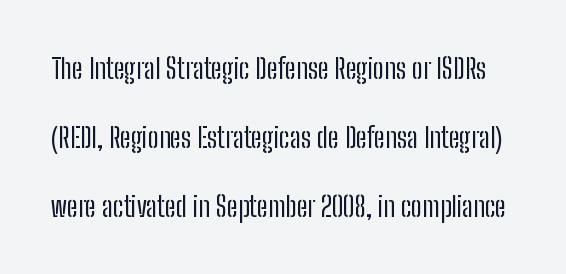
The image shows 28 px regular-weight, condensed sans-serif type, upright; set loose line spacing (2.46x), normal letter spacing, not underlined; low stroke contrast and a medium x-height.
